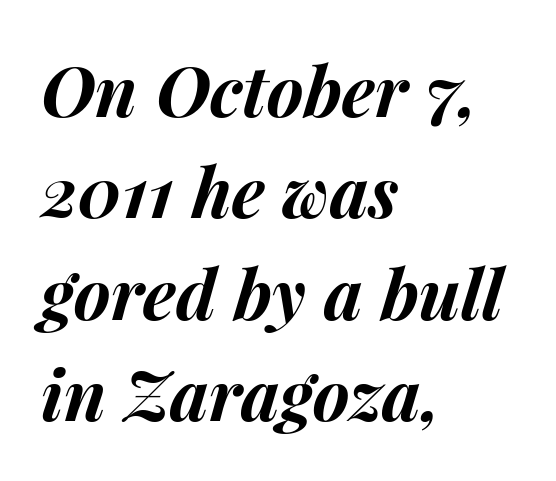
Regarding leading, the lines here are spaced in the standard way. The letterforms sit shoulder to shoulder at normal distance. What weight is shown? A full bold with thick strokes. Words float on clear page, feet unadorned. The face used here is proportionally spaced, like ordinary book or web type. Looking at the ascenders, they clearly lean.
